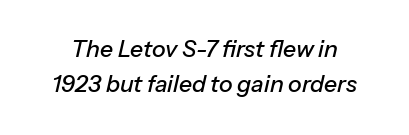
The image shows 23 px text type, italic (leaning right); set normal line spacing (1.54x), normal letter spacing, not underlined.
